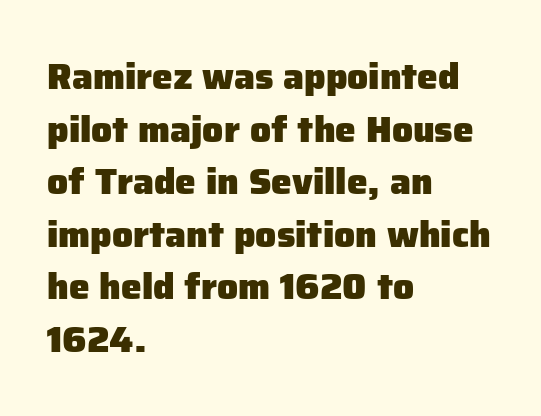
Does the lettering tilt? It doesn't — this is upright. Letters rest on an invisible, unmarked baseline. Strong, thick strokes mark this as bold type. In terms of leading, this rendering sits right in the middle. Each letter's strokes conclude bluntly, with no projecting serifs.
